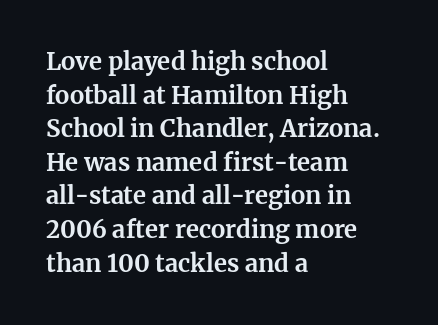
Any mark beneath the type? The region is blank. Regular leading. The face used here is rendered with its standard letterfit. These words are printed bold, with thick strokes throughout. Italic? Not at all — the glyphs are vertical. Left-aligned paragraph, ragged on the right.
